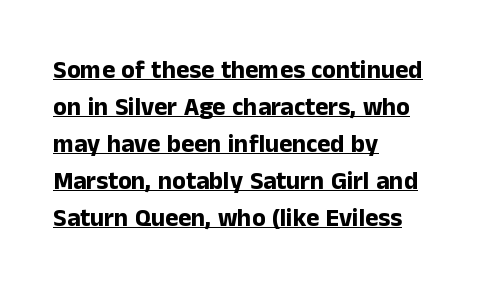
Q: Is the text bold? A: Yes.
Q: Is the text italic (slanted)? A: No, it is upright.
Q: Is the text underlined? A: Yes.
Q: How is the paragraph aligned? A: Left-aligned.
Q: Is the spacing between letters normal or unusually wide? A: Normal.
Q: Is the spacing between lines tight, normal or loose? A: Normal.
